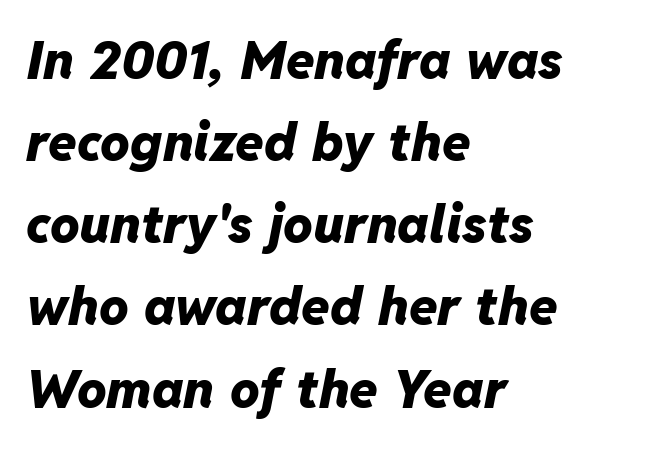
Caption: multi-line text, flush left, ragged right. Slanted lettering throughout. Nothing unusual about the tracking: characters are spaced as the font intends. Varying glyph widths throughout — classic text-font behaviour.
